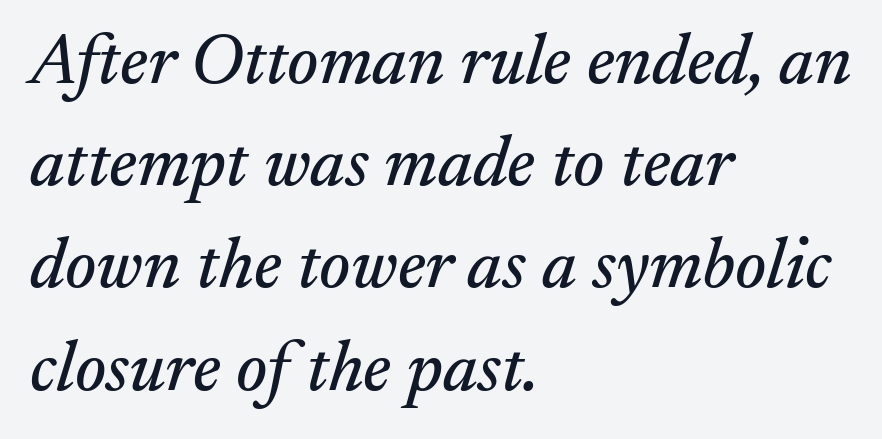
Q: Is the text italic (slanted)? A: Yes, it leans right by about 17 degrees.
Q: Is the typeface a serif or a sans-serif typeface? A: Serif.
Q: Is the text underlined? A: No.
Q: How is the paragraph aligned? A: Left-aligned.
Q: Is the spacing between letters normal or unusually wide? A: Normal.
Q: Is the spacing between lines tight, normal or loose? A: Normal.
Q: Width (condensed, normal, or wide)? A: Normal.
Q: Stroke contrast? A: Medium.
Q: x-height? A: Small.
Q: Monospaced? A: No.
